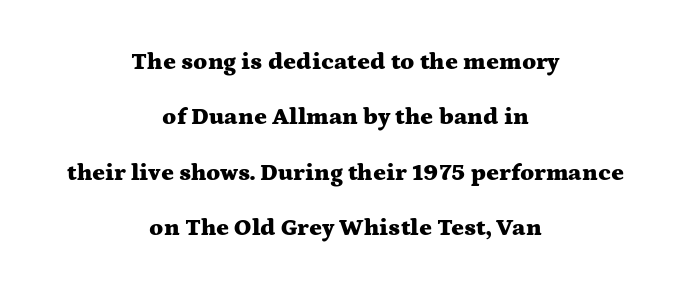
Widely set lines give the paragraph a tall, airy silhouette. The gap between lines stays unmarked. Italic: no, the glyphs are upright roman. These lines stack symmetrically, like a column narrowing and widening about its center.
